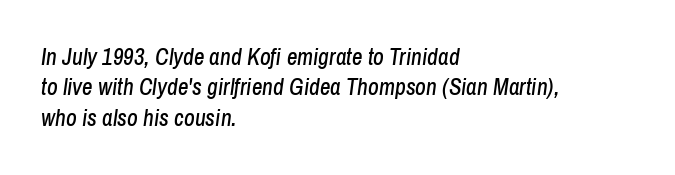
{"italic": "yes", "lean": "right", "slant_degrees": 8, "underline": "no", "align": "left", "line_spacing": "normal", "line_spacing_ratio": 1.32, "letter_spacing": "normal", "letter_spacing_em": 0.0, "glyph_px": 23}
